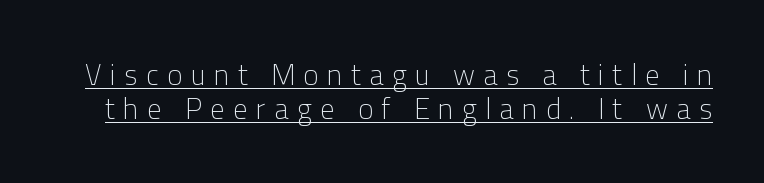
Underlining? Definitely there. The rendering inserts visible extra space after every character. Stroke thickness stays within the range of a standard reading face or lighter. The rendering uses natural spacing where letterforms have individual widths. The designer went with a sans here, leaving each stem footless. Style check: upright.
